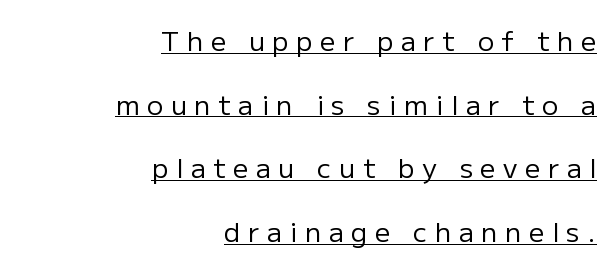
The cut favours lightness, reaching ordinary text weight at its darkest. This sample trades compactness for vertical openness between lines. This sample uses an upright cut, with every glyph sitting square on the baseline. The passage is arranged like a letterhead date or caption credit — flush right. The typesetter has applied underlining to the passage shown. The tracking jumps out immediately: characters are airy and widely separated.
